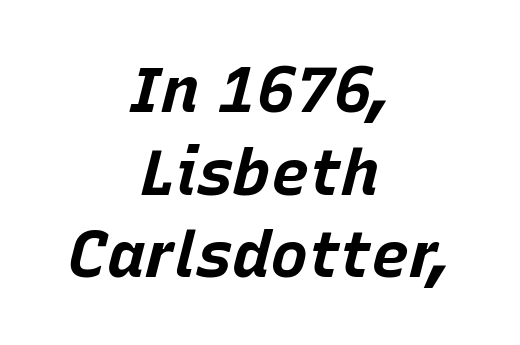
These lines are rendered in a variable-pitch font. This rendering leaves character spacing at its baseline value. If you measured baseline to baseline, you'd find a middling distance. What weight is shown? A full bold with thick strokes.
